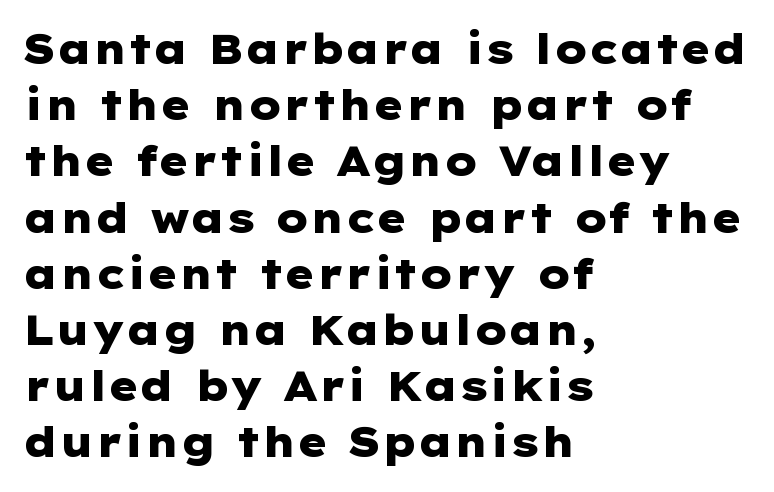
A typesetter would label this face a sans. One glance says typical: line gaps are just what's usual. This sample is left-justified, so line endings fall wherever the words run out. Does the weight exceed regular? Yes, all the way to bold. The specimen reads as upright at a glance.
